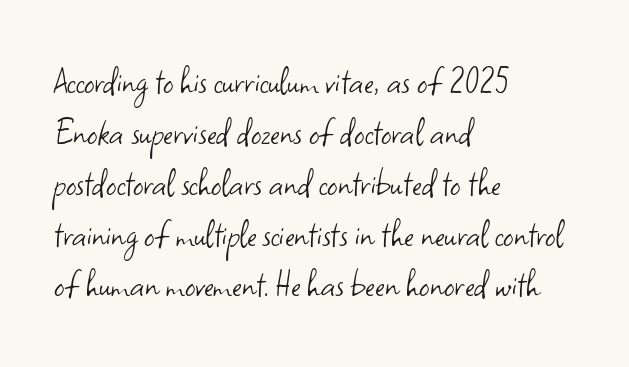
Q: Is the text bold? A: No.
Q: Is the text italic (slanted)? A: Yes.
Q: Is the typeface a serif or a sans-serif typeface? A: Sans-serif.
Q: Is the text underlined? A: No.
Q: How is the paragraph aligned? A: Left-aligned.
Q: Is the spacing between letters normal or unusually wide? A: Normal.
Q: Width (condensed, normal, or wide)? A: Normal.
Q: Stroke contrast? A: Low.
Q: x-height? A: Small.
Q: Monospaced? A: No.
